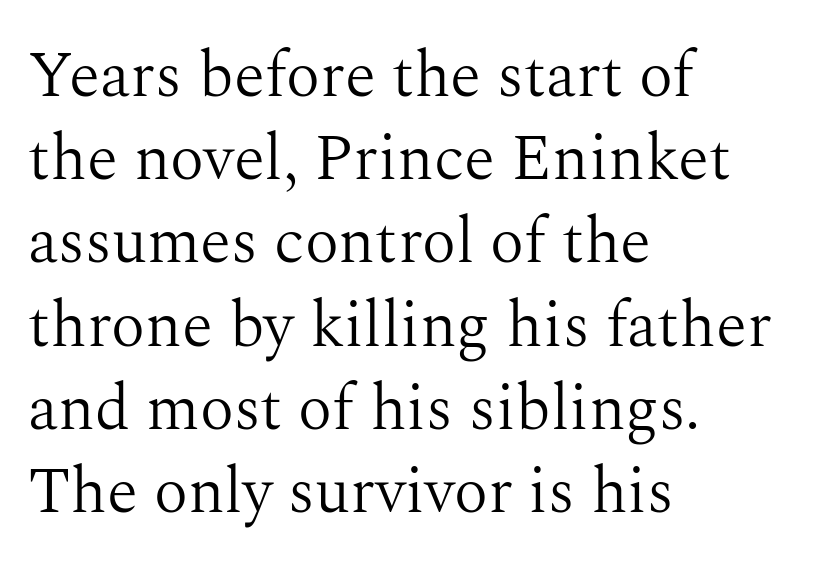
{"serif": "yes", "italic": "no", "bold": "no", "weight": "light", "width": "normal", "stroke_contrast": "medium", "x_height": "medium", "monospaced": "no", "underline": "no", "align": "left", "line_spacing": "normal", "line_spacing_ratio": 1.3, "letter_spacing": "normal", "letter_spacing_em": 0.0, "glyph_px": 64}
